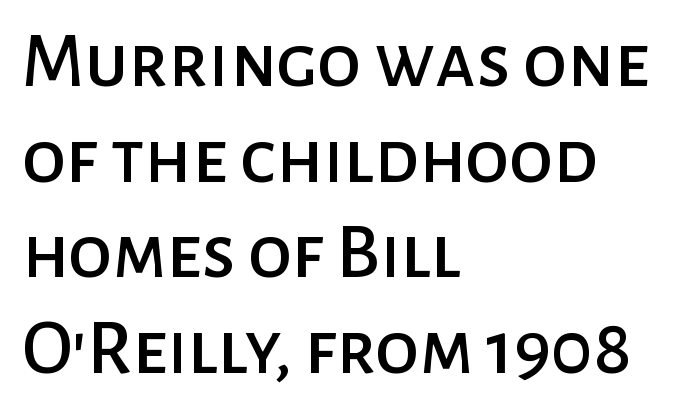
Has an underline been added? It has not. The type sits square on the baseline with zero lean. These lines are rendered in a variable-pitch font. Look at the tracking — it's just the regular setting, nothing added. Teacher's note: observe the even left margin — that is flush-left alignment.
